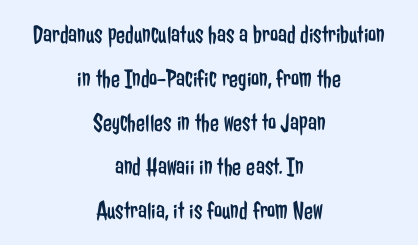
The image shows 26 px text type, upright; set centered, normal line spacing (1.69x), normal letter spacing, not underlined.
